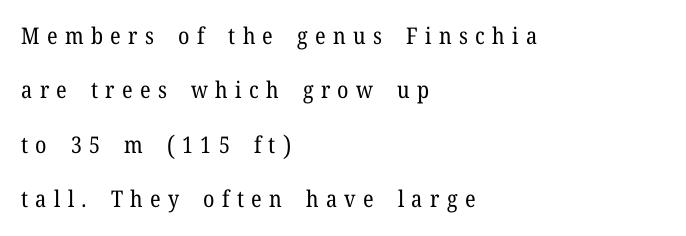
{"italic": "no", "bold": "no", "underline": "no", "align": "left", "line_spacing": "loose", "line_spacing_ratio": 2.36, "letter_spacing": "wide", "letter_spacing_em": 0.32, "glyph_px": 23}
